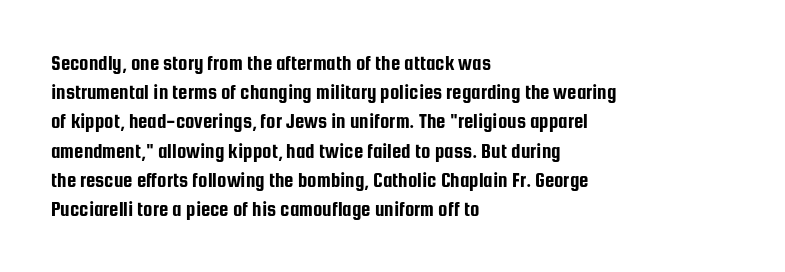
{"italic": "no", "underline": "no", "align": "left", "line_spacing": "normal", "line_spacing_ratio": 1.39, "letter_spacing": "normal", "letter_spacing_em": 0.0, "glyph_px": 21}
